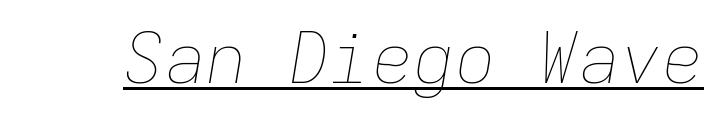
{"italic": "yes", "lean": "right", "slant_degrees": 9, "bold": "no", "weight": "thin", "width": "normal", "stroke_contrast": "low", "x_height": "medium", "monospaced": "yes", "underline": "yes", "letter_spacing": "normal", "letter_spacing_em": 0.0, "glyph_px": 69}
